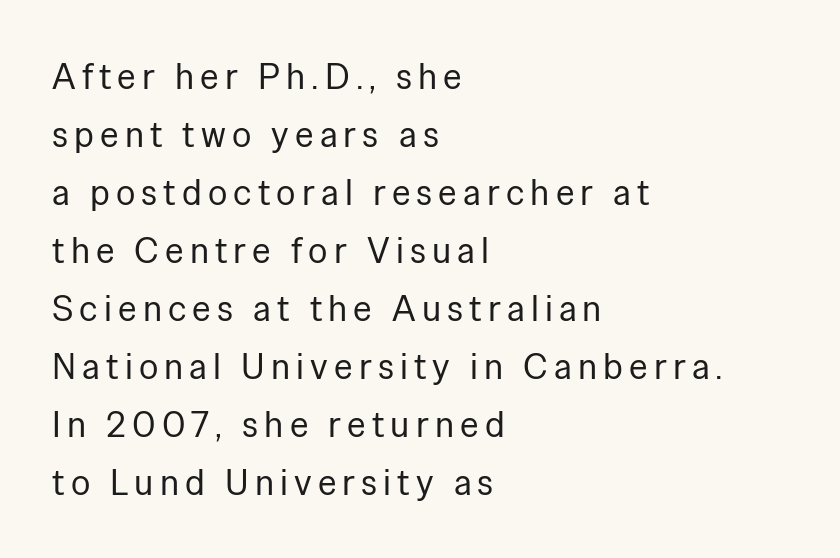
The image shows 36 px regular-weight sans-serif type, upright; set left-aligned, normal line spacing (1.61x), not underlined; low stroke contrast and a medium x-height.
